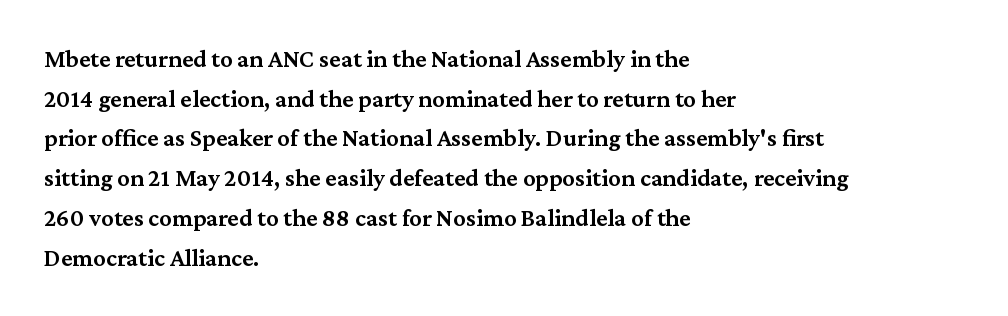
A bare baseline throughout the passage. Letter spacing: default. It's the straight-up-and-down kind of type. A somewhat darkened texture: the type is semibold rather than bold. Interline gaps are of average width in this sample. Compared with a centered layout, this one pins lines to the left instead.
